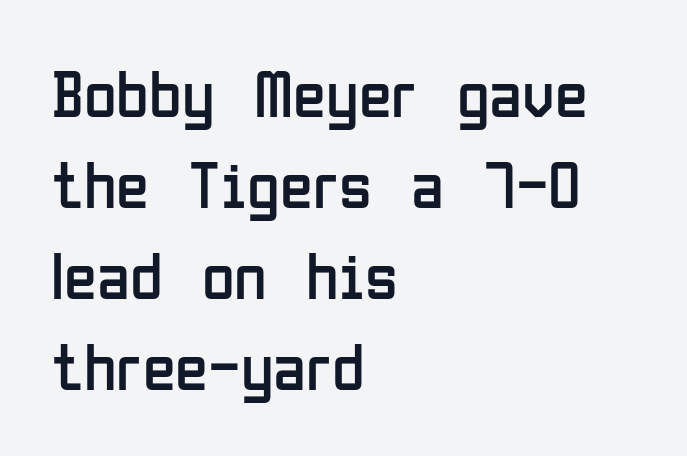
What's the leading like? Ordinary, nothing unusual. The strokes carry an ordinary text weight at most. In terms of letterform style, serifs are entirely absent. Line starts are locked; line ends wander.
